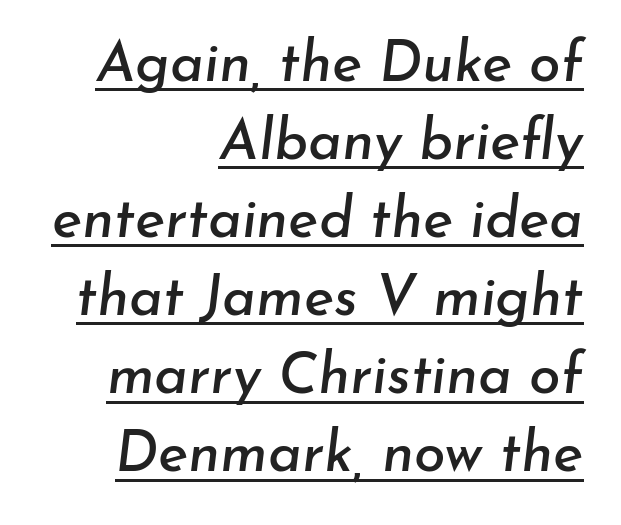
{"italic": "yes", "lean": "right", "slant_degrees": 7, "width": "normal", "stroke_contrast": "low", "x_height": "small", "monospaced": "no", "underline": "yes", "align": "right", "line_spacing": "normal", "line_spacing_ratio": 1.37, "letter_spacing": "normal", "letter_spacing_em": 0.0, "glyph_px": 57}
